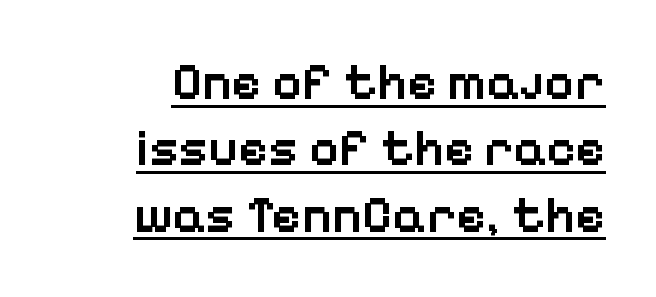
The image shows 51 px semibold sans-serif type, upright; set right-aligned, normal line spacing (1.3x), normal letter spacing, underlined; low stroke contrast and a medium x-height.
